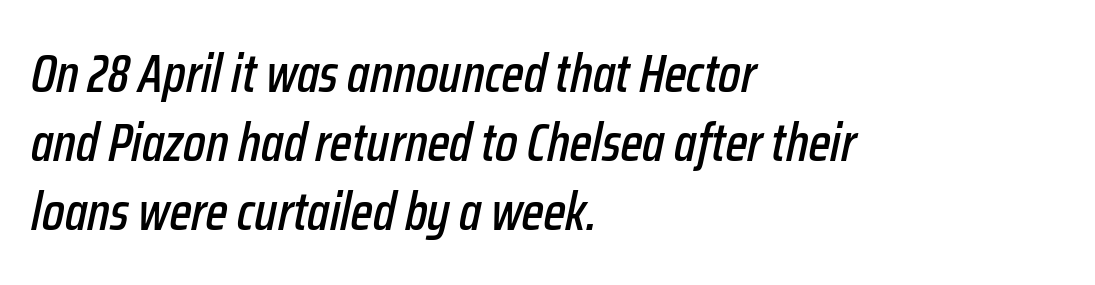
Q: Is the text italic (slanted)? A: Yes, it leans right by about 12 degrees.
Q: Is the text underlined? A: No.
Q: How is the paragraph aligned? A: Left-aligned.
Q: Is the spacing between letters normal or unusually wide? A: Normal.
Q: Is the spacing between lines tight, normal or loose? A: Normal.
Q: Width (condensed, normal, or wide)? A: Condensed.
Q: Stroke contrast? A: Low.
Q: x-height? A: Medium.
Q: Monospaced? A: No.
